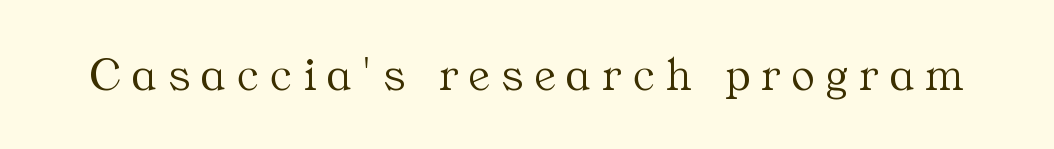
A quiet, ordinary-to-light weight characterises the typeface. Italic: no, the glyphs are upright roman. Character widths vary here, with narrow letters taking less room than wide ones. The horizontal fit of the characters is loose and conspicuously gappy. Letterform terminals end in serifs throughout the passage. Lines of text with bare space underneath.
